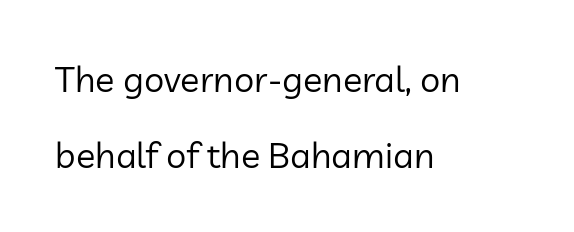
The image shows 36 px regular-weight sans-serif type, upright; set left-aligned, loose line spacing (2.11x), normal letter spacing, not underlined; low stroke contrast and a medium x-height.
